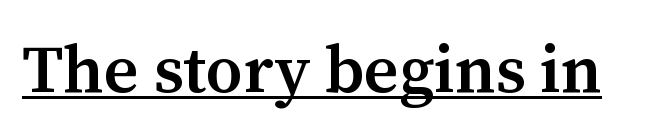
The image shows 67 px semibold serif type, upright; set normal letter spacing, underlined; medium stroke contrast and a medium x-height.
